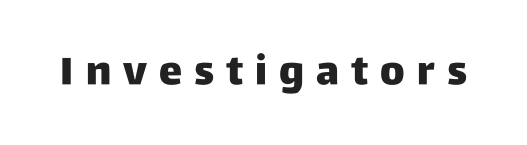
Q: Is the text bold? A: Yes.
Q: Is the text italic (slanted)? A: No, it is upright.
Q: Is the typeface a serif or a sans-serif typeface? A: Sans-serif.
Q: Is the text underlined? A: No.
Q: Is the spacing between letters normal or unusually wide? A: Unusually wide.
Q: Width (condensed, normal, or wide)? A: Normal.
Q: Stroke contrast? A: Low.
Q: x-height? A: Large.
Q: Monospaced? A: No.
